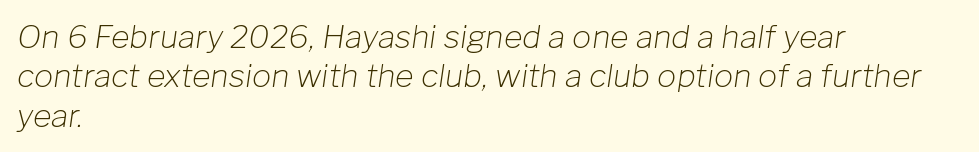
The image shows 32 px light type, italic (leaning right); set left-aligned, line spacing 1.23x, normal letter spacing, not underlined; low stroke contrast and a medium x-height.
